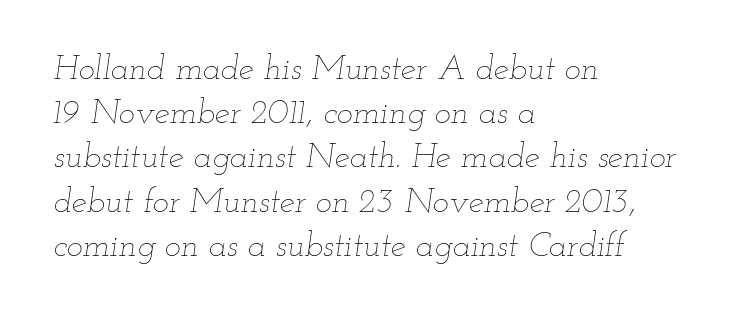
Would a proofreader flag this as italicized? Yes. Notice how the passage keeps a crisp vertical edge on the left only. This rendering features lettering with no underline. The rows are spaced the way most documents space them. Is this a fixed-width face? No — the glyphs have proportional, varying widths. Observe the ordinary spacing: letters are neighbours, not strangers.
